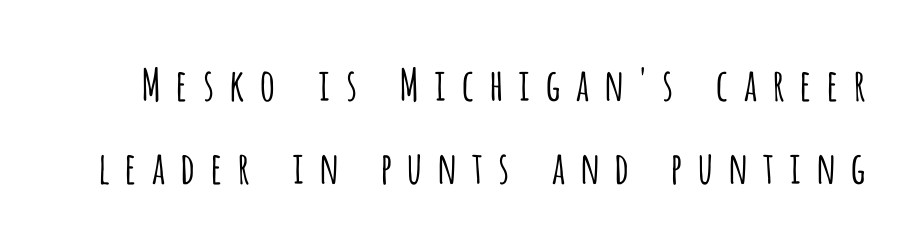
Substantial extra tracking has been applied to these lines. Type without underlining. This rendering employs a face without finishing strokes, i.e., a sans-serif. The letters advance in unequal steps, a hallmark of proportional type.
